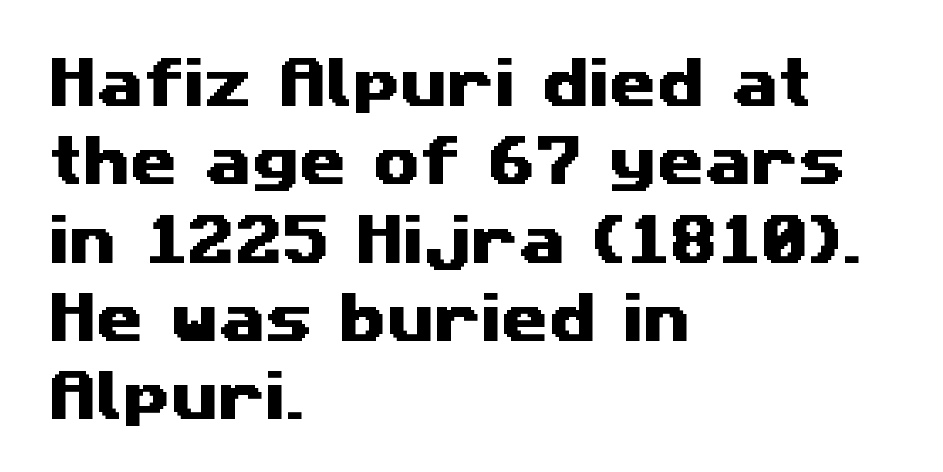
The image shows 54 px wide sans-serif type; set left-aligned, normal line spacing (1.45x), normal letter spacing, not underlined; medium stroke contrast and a medium x-height.
